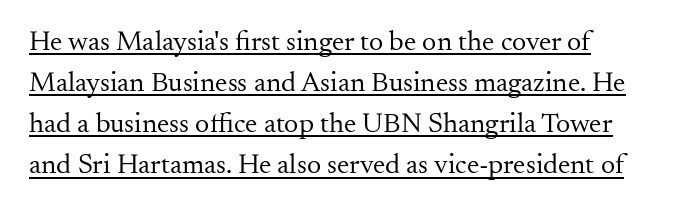
{"serif": "yes", "italic": "no", "bold": "no", "weight": "regular", "width": "normal", "stroke_contrast": "medium", "x_height": "small", "monospaced": "no", "underline": "yes", "line_spacing": "normal", "line_spacing_ratio": 1.47, "letter_spacing": "normal", "letter_spacing_em": 0.0, "glyph_px": 28}
